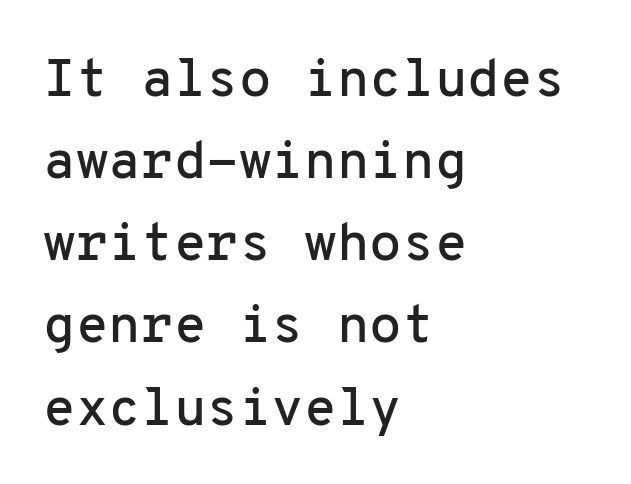
The image shows 53 px sans-serif type, upright, monospaced; set left-aligned, normal line spacing (1.55x), normal letter spacing, not underlined; low stroke contrast and a medium x-height.
